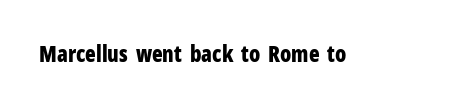
Q: Is the text bold? A: Yes.
Q: Is the text italic (slanted)? A: No, it is upright.
Q: Is the text underlined? A: No.
Q: Is the spacing between letters normal or unusually wide? A: Normal.
